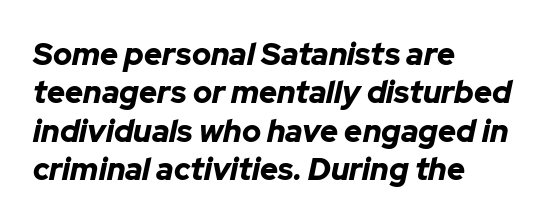
Q: Is the text bold? A: Yes.
Q: Is the text italic (slanted)? A: Yes, it leans right by about 12 degrees.
Q: Is the text underlined? A: No.
Q: How is the paragraph aligned? A: Left-aligned.
Q: Is the spacing between letters normal or unusually wide? A: Normal.
Q: Width (condensed, normal, or wide)? A: Normal.
Q: Stroke contrast? A: Low.
Q: x-height? A: Medium.
Q: Monospaced? A: No.
